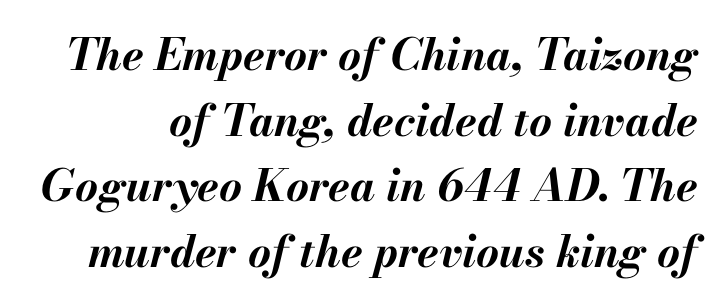
Q: Is the text bold? A: Yes.
Q: Is the text italic (slanted)? A: Yes, it leans right by about 13 degrees.
Q: Is the text underlined? A: No.
Q: Is the spacing between letters normal or unusually wide? A: Normal.
Q: Is the spacing between lines tight, normal or loose? A: Normal.
Q: Width (condensed, normal, or wide)? A: Normal.
Q: Stroke contrast? A: Medium.
Q: x-height? A: Small.
Q: Monospaced? A: No.
